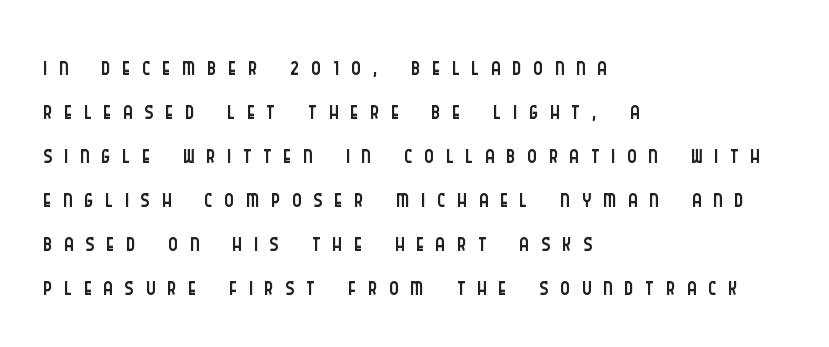
Q: Is the text bold? A: No.
Q: Is the text italic (slanted)? A: No, it is upright.
Q: Is the typeface a serif or a sans-serif typeface? A: Sans-serif.
Q: Is the text underlined? A: No.
Q: How is the paragraph aligned? A: Left-aligned.
Q: Is the spacing between letters normal or unusually wide? A: Unusually wide.
Q: Is the spacing between lines tight, normal or loose? A: Normal.
Q: Width (condensed, normal, or wide)? A: Condensed.
Q: Stroke contrast? A: Low.
Q: x-height? A: Large.
Q: Monospaced? A: No.
